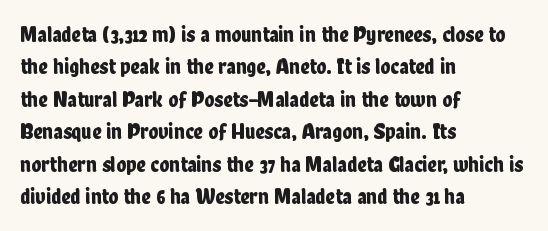
Q: Is the text italic (slanted)? A: No, it is upright.
Q: Is the text underlined? A: No.
Q: How is the paragraph aligned? A: Left-aligned.
Q: Is the spacing between letters normal or unusually wide? A: Normal.
Q: Is the spacing between lines tight, normal or loose? A: Normal.
